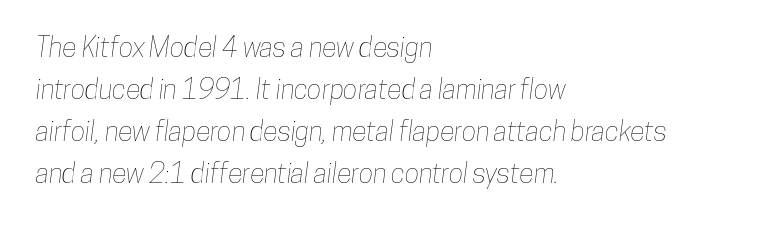
The image shows 27 px text type; set left-aligned, normal line spacing (1.55x), normal letter spacing, not underlined.
